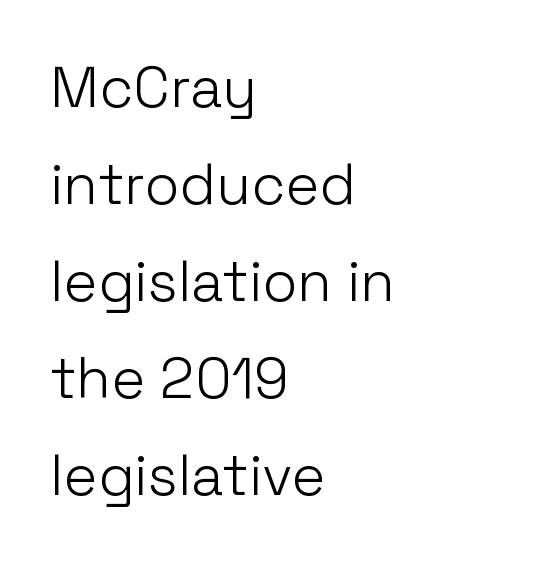
Q: Is the text bold? A: No.
Q: Is the text italic (slanted)? A: No, it is upright.
Q: Is the typeface a serif or a sans-serif typeface? A: Sans-serif.
Q: Is the text underlined? A: No.
Q: How is the paragraph aligned? A: Left-aligned.
Q: Is the spacing between letters normal or unusually wide? A: Normal.
Q: Is the spacing between lines tight, normal or loose? A: Normal.
Q: Width (condensed, normal, or wide)? A: Normal.
Q: Stroke contrast? A: Low.
Q: x-height? A: Medium.
Q: Monospaced? A: No.
